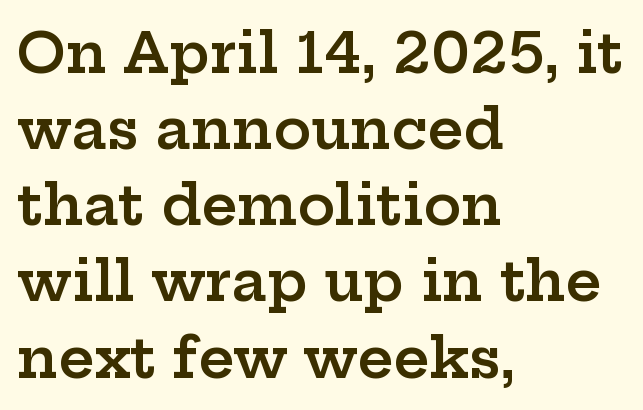
{"serif": "yes", "italic": "no", "bold": "semi", "weight": "semibold", "width": "wide", "stroke_contrast": "low", "x_height": "medium", "monospaced": "no", "underline": "no", "align": "left", "line_spacing": "normal", "line_spacing_ratio": 1.36, "letter_spacing": "normal", "letter_spacing_em": 0.0, "glyph_px": 56}
